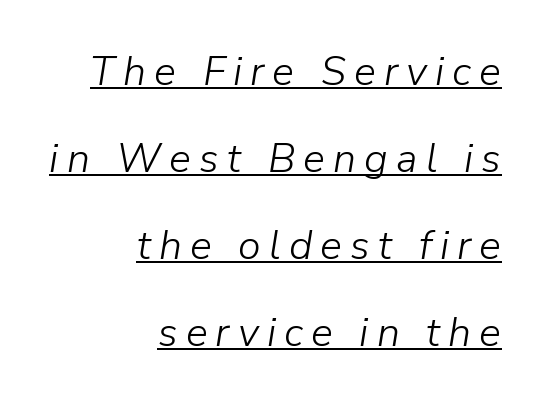
{"italic": "yes", "lean": "right", "slant_degrees": 9, "bold": "no", "weight": "light", "width": "normal", "stroke_contrast": "low", "x_height": "medium", "monospaced": "no", "underline": "yes", "align": "right", "line_spacing": "loose", "line_spacing_ratio": 2.12, "letter_spacing": "wide", "letter_spacing_em": 0.2, "glyph_px": 41}
